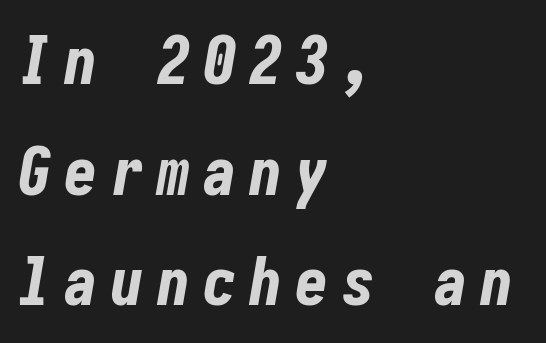
Does the weight exceed regular? Yes, all the way to bold. The axis of the letterforms is tilted away from vertical. Each row of text sits above clean, open space. Where is the straight margin? On the left. Each new line begins a customary step beneath the previous one.
